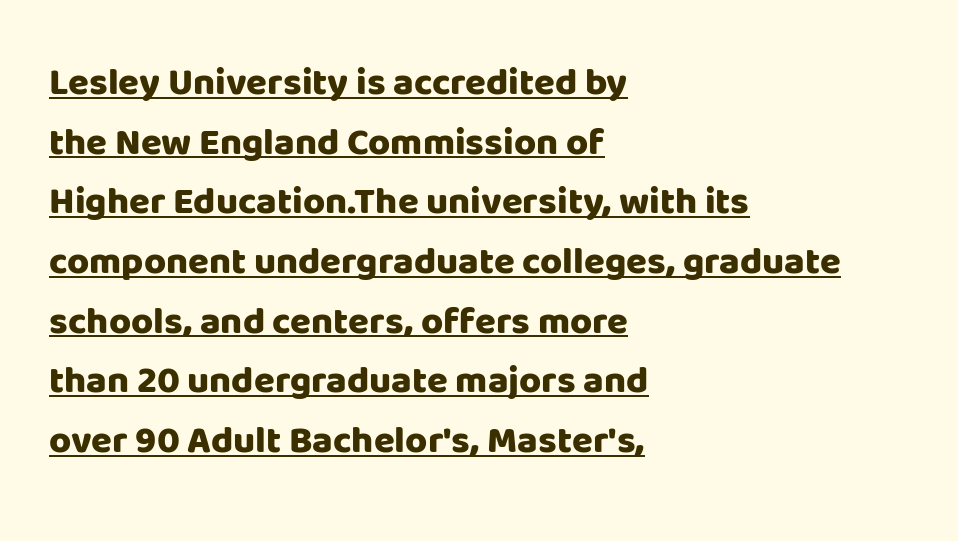
The image shows 38 px heavy sans-serif type, upright; set left-aligned, normal line spacing (1.57x), normal letter spacing, underlined; low stroke contrast and a large x-height.
